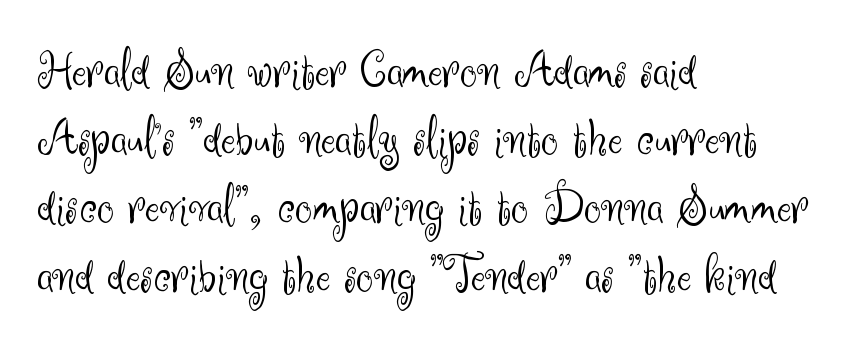
{"serif": "no", "italic": "no", "bold": "no", "weight": "light", "width": "normal", "stroke_contrast": "medium", "x_height": "small", "monospaced": "no", "underline": "no", "align": "left", "line_spacing_ratio": 1.24, "letter_spacing": "normal", "letter_spacing_em": 0.0, "glyph_px": 55}
